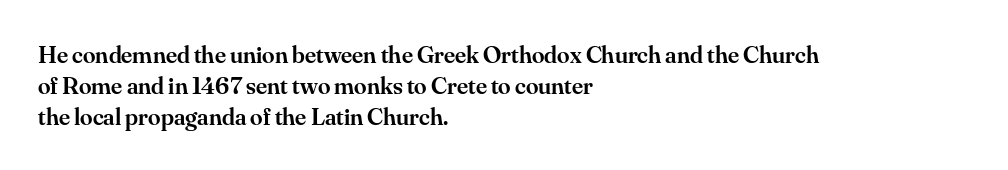
{"italic": "no", "bold": "semi", "underline": "no", "align": "left", "line_spacing_ratio": 1.24, "letter_spacing": "normal", "letter_spacing_em": 0.0, "glyph_px": 25}
